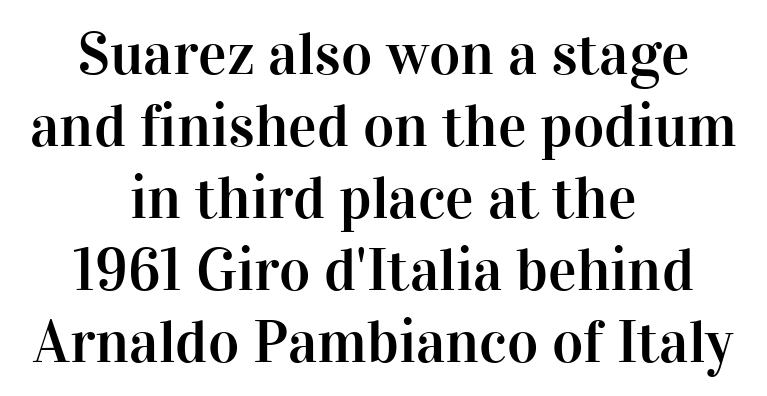
Between one letter and the next there's only the usual sliver of space. Varying glyph widths throughout — classic text-font behaviour. The face used here is seriffed, in the tradition of book romans. One-word summary of the alignment: center.
